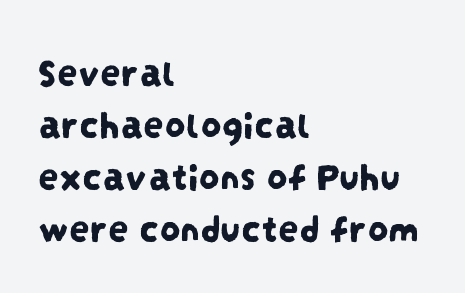
The image shows 41 px condensed sans-serif type; set left-aligned, normal line spacing (1.27x), normal letter spacing, not underlined; low stroke contrast and a large x-height.
